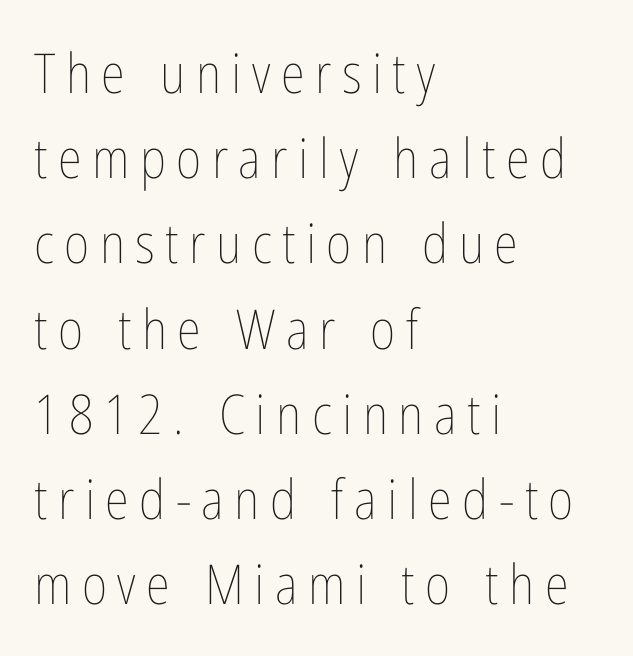
In terms of leading, this rendering sits right in the middle. These lines stack with their left ends in a neat column. You could not count columns in this text — the font is proportionally spaced. The letters look calm and open, with moderate or lighter stems.
